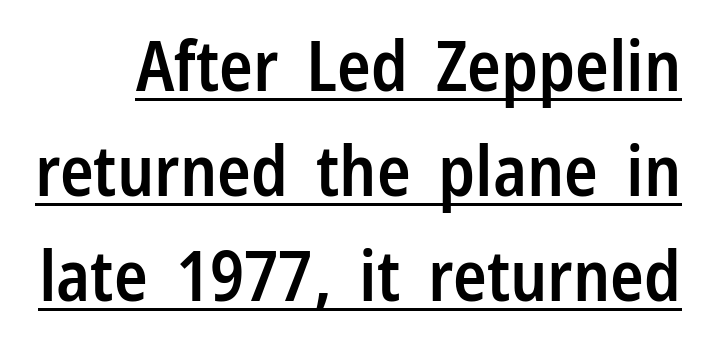
{"serif": "no", "italic": "no", "bold": "semi", "weight": "semibold", "width": "condensed", "stroke_contrast": "low", "x_height": "medium", "monospaced": "no", "underline": "yes", "line_spacing": "normal", "line_spacing_ratio": 1.5, "letter_spacing": "normal", "letter_spacing_em": 0.0, "glyph_px": 70}
